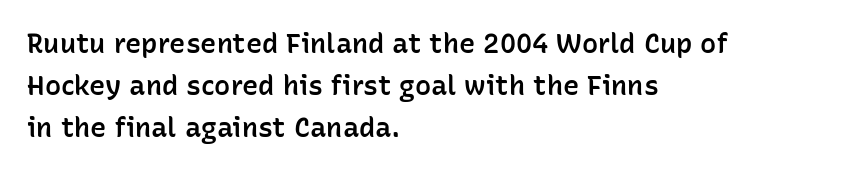
The image shows 27 px text type, upright; set left-aligned, normal line spacing (1.56x), normal letter spacing, not underlined.
